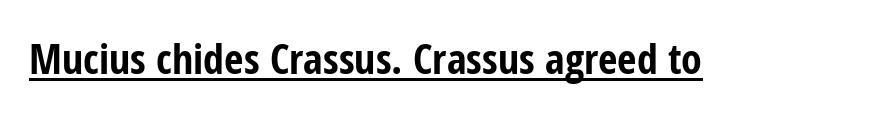
{"serif": "no", "italic": "no", "bold": "yes", "weight": "bold", "width": "condensed", "stroke_contrast": "low", "x_height": "medium", "monospaced": "no", "underline": "yes", "letter_spacing": "normal", "letter_spacing_em": 0.0, "glyph_px": 42}
